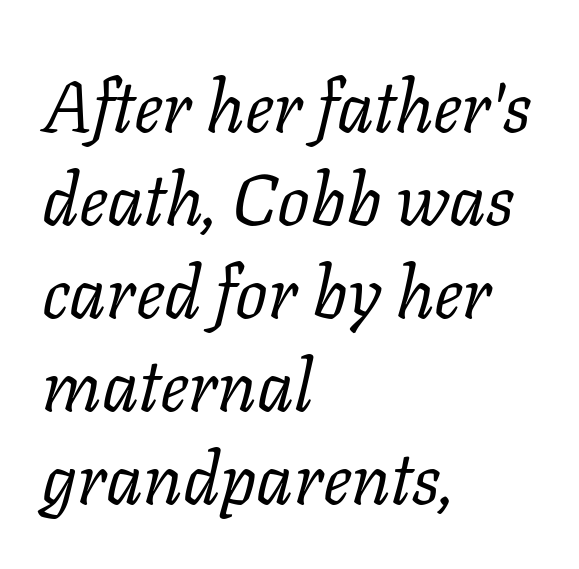
{"serif": "yes", "italic": "yes", "lean": "right", "slant_degrees": 11, "bold": "no", "weight": "regular", "width": "normal", "stroke_contrast": "low", "x_height": "medium", "monospaced": "no", "underline": "no", "align": "left", "line_spacing": "normal", "line_spacing_ratio": 1.29, "letter_spacing": "normal", "letter_spacing_em": 0.0, "glyph_px": 72}
